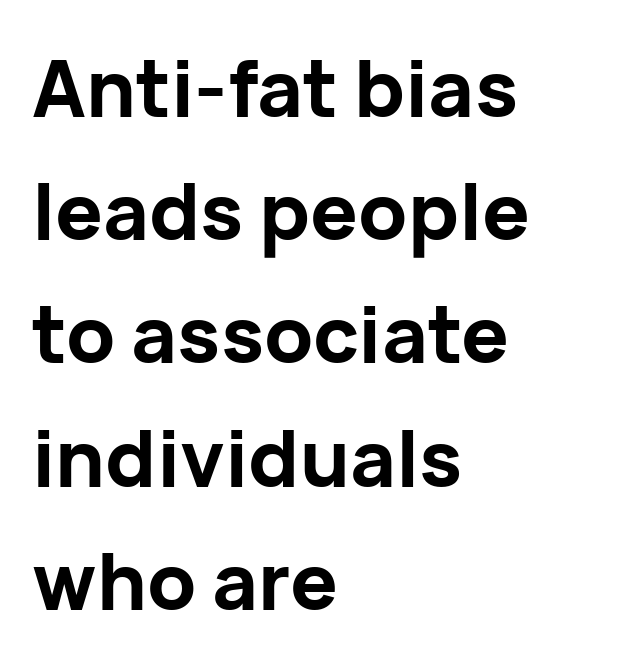
The image shows 79 px bold sans-serif type, upright; set left-aligned, normal line spacing (1.56x), normal letter spacing, not underlined; low stroke contrast and a medium x-height.
